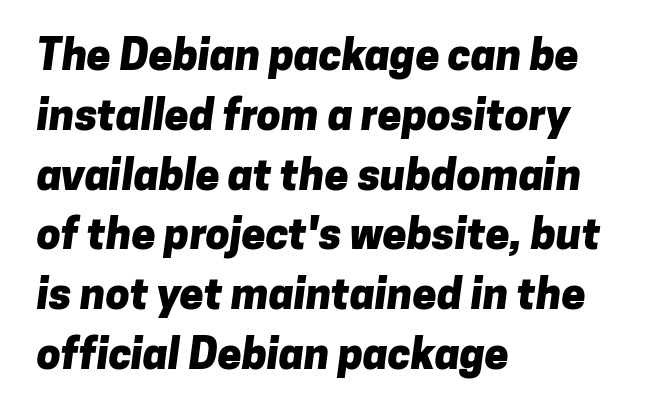
{"serif": "no", "bold": "yes", "weight": "heavy", "width": "normal", "stroke_contrast": "low", "x_height": "medium", "monospaced": "no", "underline": "no", "align": "left", "line_spacing": "normal", "line_spacing_ratio": 1.39, "letter_spacing": "normal", "letter_spacing_em": 0.0, "glyph_px": 43}
